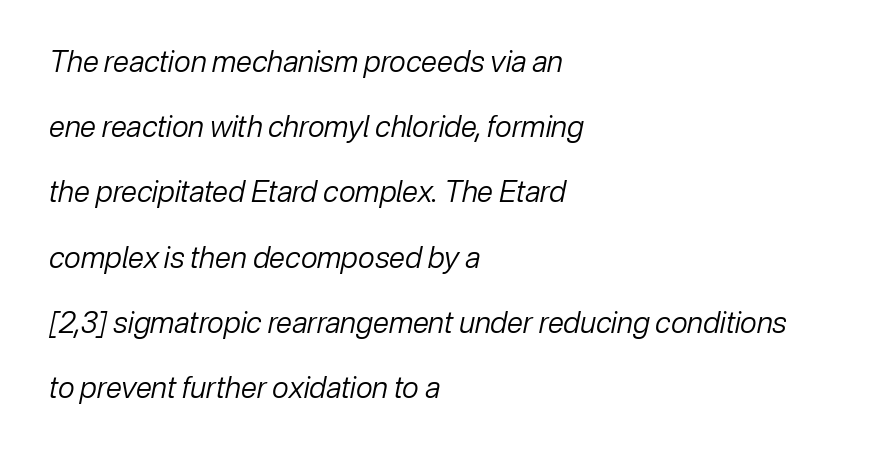
This sample has the flowing, uneven cadence of proportional lettering. The typesetting does not lean heavy: it is not bold. Slanted lettering throughout. Compared with typical body copy, the letter spacing here is the same. The glyphs are unaccompanied by any horizontal stroke below them. Baseline-to-baseline distance is far greater than the letter height.
